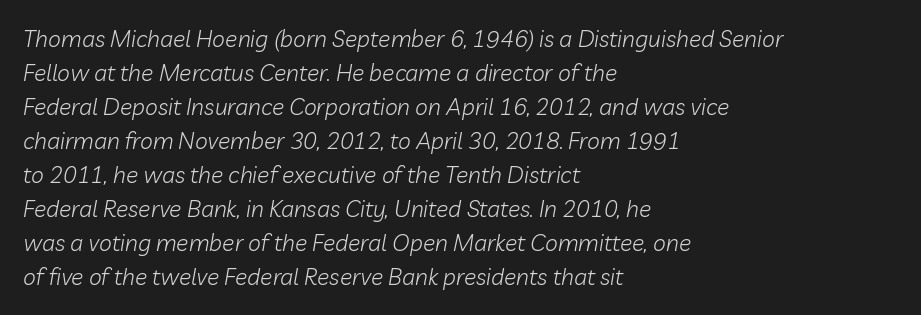
{"italic": "yes", "lean": "right", "slant_degrees": 10, "bold": "no", "underline": "no", "align": "left", "line_spacing": "normal", "line_spacing_ratio": 1.48, "letter_spacing": "normal", "letter_spacing_em": 0.0, "glyph_px": 23}
